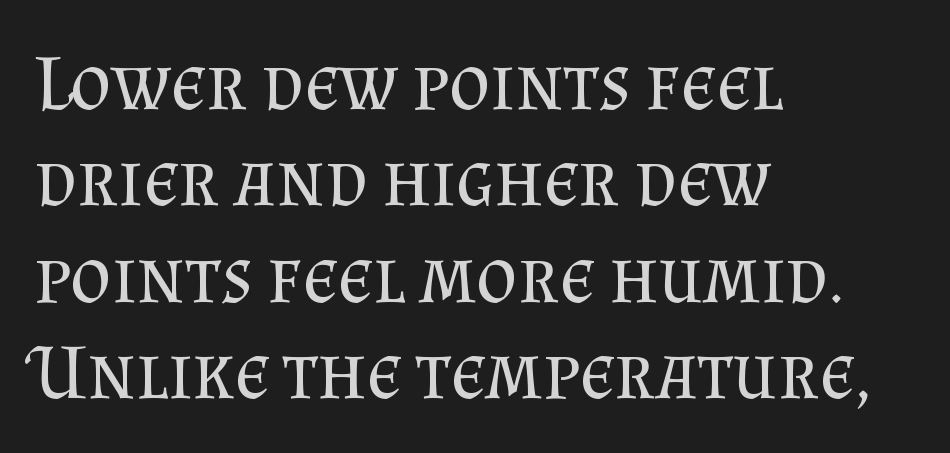
Posture: vertical. This reads as an unemphasized weight, regular at the heaviest. Type without underlining. Nothing unusual about the tracking: characters are spaced as the font intends.
